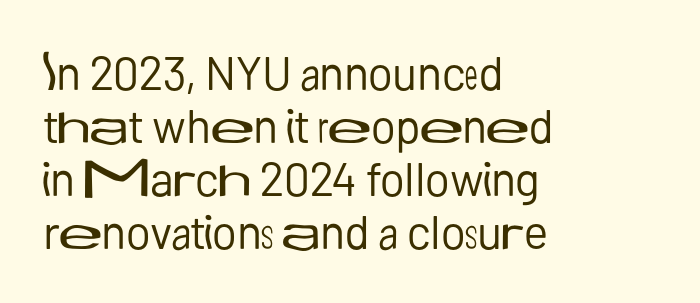
{"serif": "no", "italic": "no", "bold": "no", "weight": "regular", "width": "normal", "stroke_contrast": "low", "x_height": "medium", "monospaced": "no", "underline": "no", "align": "left", "line_spacing": "tight", "line_spacing_ratio": 1.13, "letter_spacing": "normal", "letter_spacing_em": 0.0, "glyph_px": 47}
